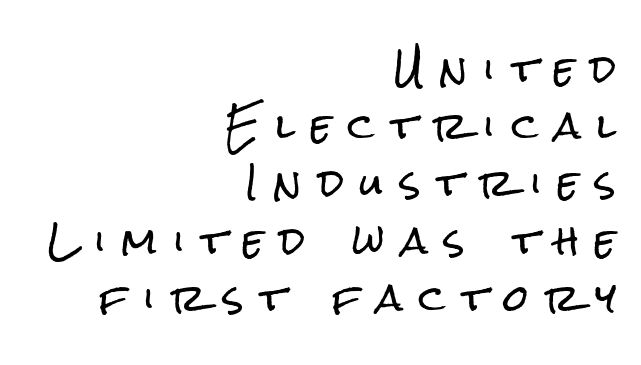
{"serif": "no", "italic": "no", "width": "condensed", "stroke_contrast": "low", "x_height": "medium", "monospaced": "no", "underline": "no", "align": "right", "line_spacing": "normal", "line_spacing_ratio": 1.59, "letter_spacing": "wide", "letter_spacing_em": 0.46, "glyph_px": 36}
